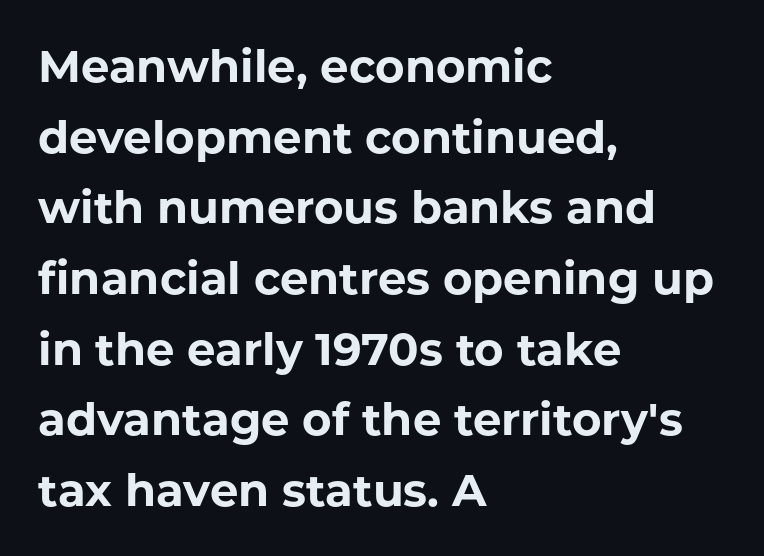
{"serif": "no", "italic": "no", "bold": "yes", "weight": "bold", "width": "normal", "stroke_contrast": "low", "x_height": "medium", "monospaced": "no", "underline": "no", "align": "left", "line_spacing": "normal", "line_spacing_ratio": 1.57, "letter_spacing": "normal", "letter_spacing_em": 0.0, "glyph_px": 45}
